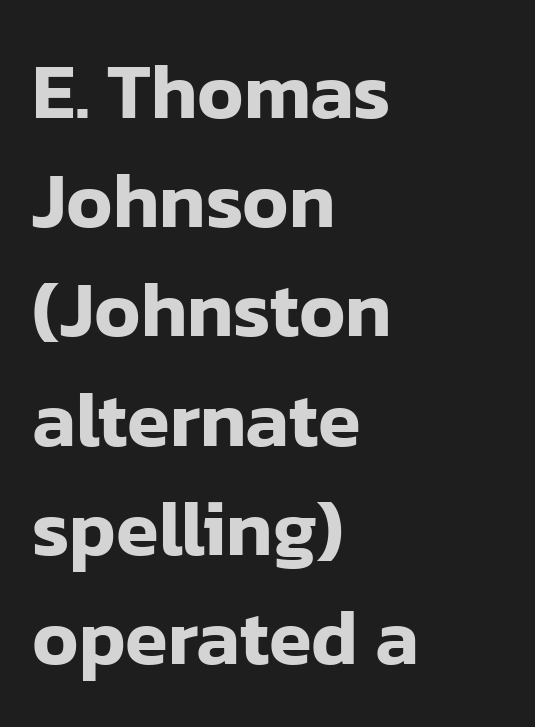
The image shows 78 px sans-serif type, upright; set left-aligned, normal line spacing (1.4x), normal letter spacing, not underlined; low stroke contrast and a medium x-height.
